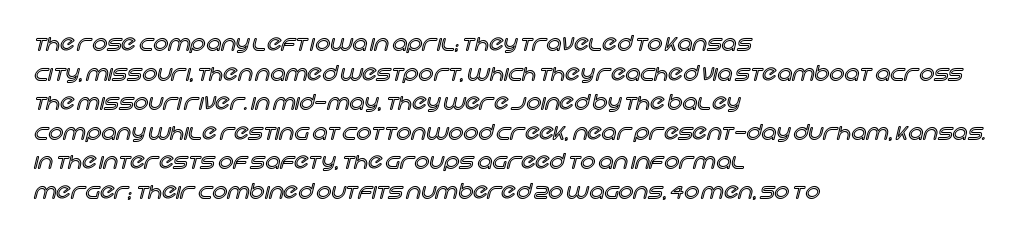
Caption: standard tracking, unaltered. Only glyphs here, with clear space below each row. The line-height multiplier appears to be the usual default. A student would call this left alignment; a typographer would say flush left, rag right.
